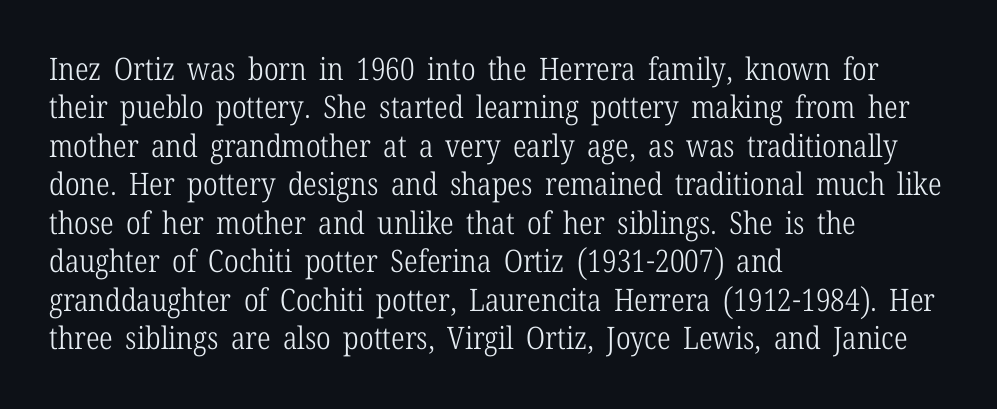
This rendering features lettering with no underline. The typesetter chose a ragged-right arrangement here. Tracking value appears to be zero — textbook default spacing. The face used here is proportionally spaced, like ordinary book or web type.
